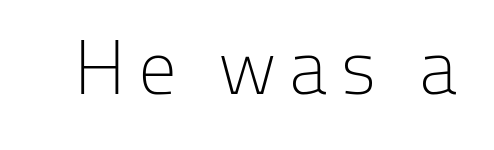
Look at the bottom of the vertical strokes: they stop flat, with no serifs. A bare baseline throughout the passage. Unlike italic type, these characters show no tilt at all. This sample has the flowing, uneven cadence of proportional lettering. Stems and bowls with no extra thickness — not bold.
